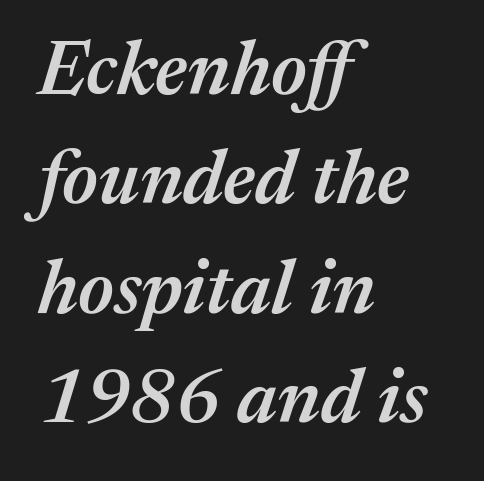
The image shows 75 px semibold type, italic (leaning right); set left-aligned, normal line spacing (1.46x), normal letter spacing, not underlined; medium stroke contrast and a medium x-height.
